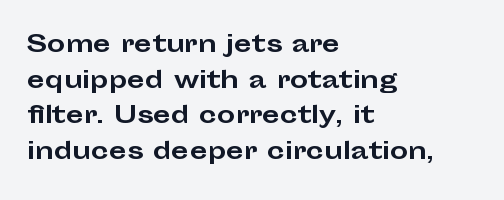
Q: Is the text bold? A: Yes.
Q: Is the text italic (slanted)? A: No, it is upright.
Q: Is the text underlined? A: No.
Q: How is the paragraph aligned? A: Left-aligned.
Q: Is the spacing between letters normal or unusually wide? A: Normal.
Q: Is the spacing between lines tight, normal or loose? A: Normal.
